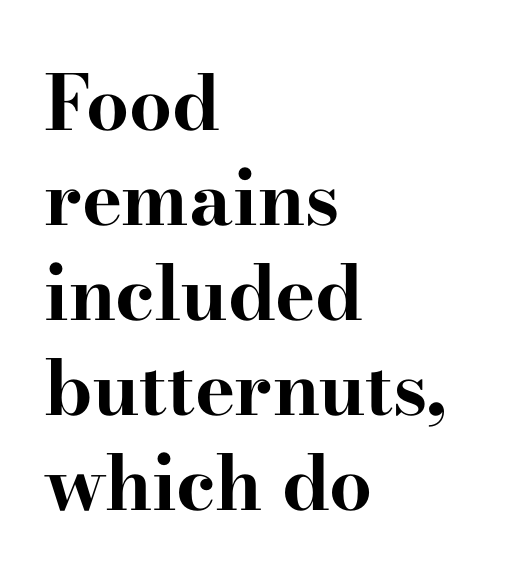
The image shows 76 px bold, wide serif type, upright; set left-aligned, normal line spacing (1.25x), normal letter spacing, not underlined; high stroke contrast and a small x-height.
